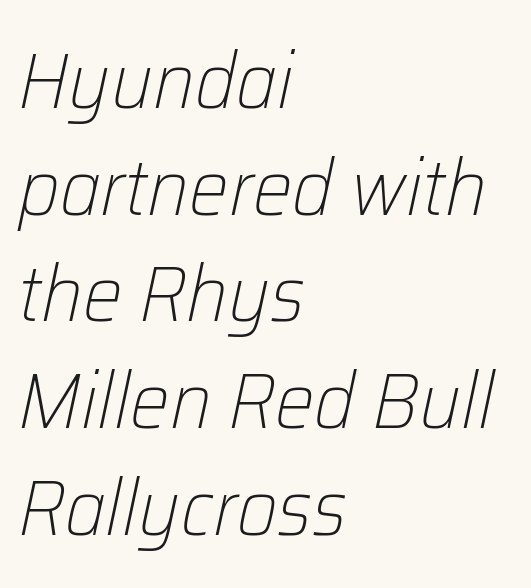
The image shows 79 px light type, italic (leaning right); set left-aligned, normal line spacing (1.35x), normal letter spacing, not underlined; low stroke contrast and a medium x-height.
